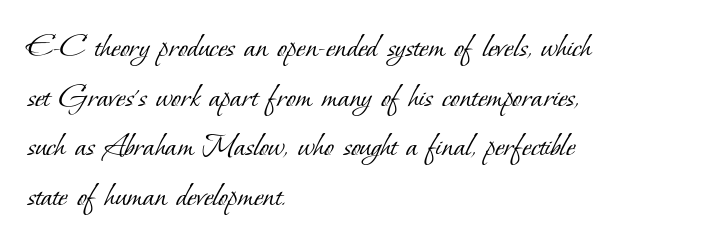
Q: Is the text bold? A: No.
Q: Is the typeface a serif or a sans-serif typeface? A: Serif.
Q: Is the text underlined? A: No.
Q: How is the paragraph aligned? A: Left-aligned.
Q: Is the spacing between letters normal or unusually wide? A: Normal.
Q: Is the spacing between lines tight, normal or loose? A: Normal.
Q: Width (condensed, normal, or wide)? A: Normal.
Q: Stroke contrast? A: Low.
Q: x-height? A: Small.
Q: Monospaced? A: No.
